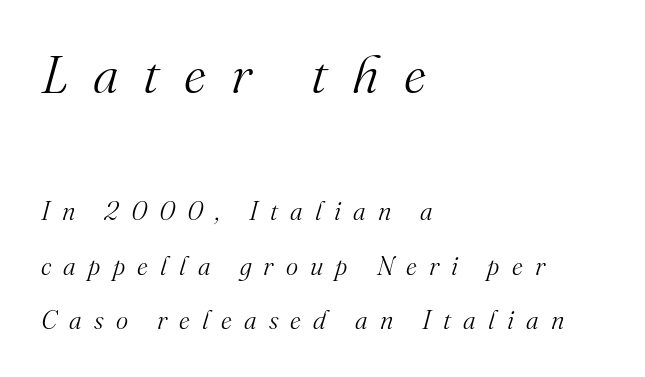
The zone under the glyphs is completely vacant. Weight class: somewhere from thin through regular. You could not count columns in this text — the font is proportionally spaced. The first block has been scaled up relative to the second. These lines are set flush left with a ragged right edge.
